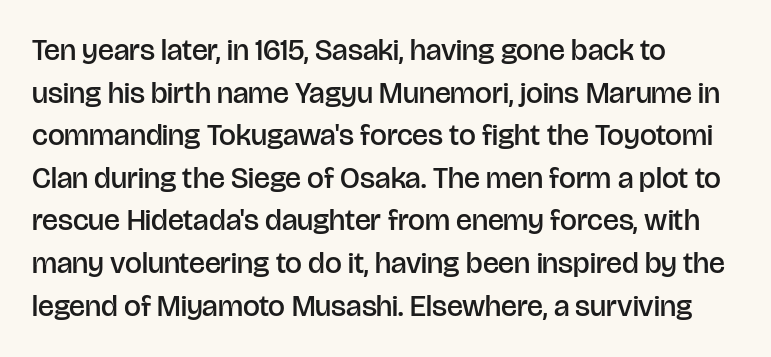
Q: Is the text bold? A: Semi-bold.
Q: Is the text italic (slanted)? A: No, it is upright.
Q: Is the typeface a serif or a sans-serif typeface? A: Sans-serif.
Q: Is the text underlined? A: No.
Q: How is the paragraph aligned? A: Left-aligned.
Q: Is the spacing between letters normal or unusually wide? A: Normal.
Q: Is the spacing between lines tight, normal or loose? A: Normal.
Q: Width (condensed, normal, or wide)? A: Normal.
Q: Stroke contrast? A: Low.
Q: x-height? A: Large.
Q: Monospaced? A: No.
